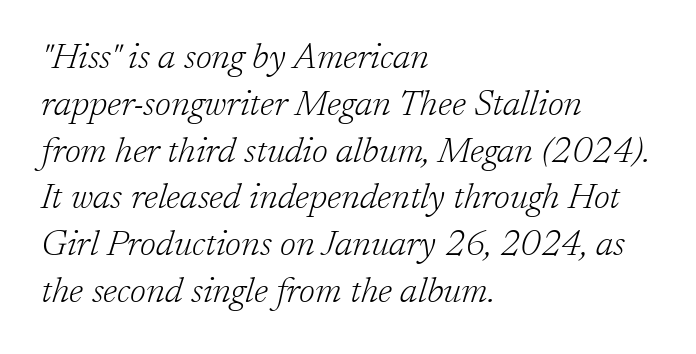
The image shows 36 px light serif type, italic (leaning right); set left-aligned, normal line spacing (1.3x), normal letter spacing, not underlined; low stroke contrast and a medium x-height.
